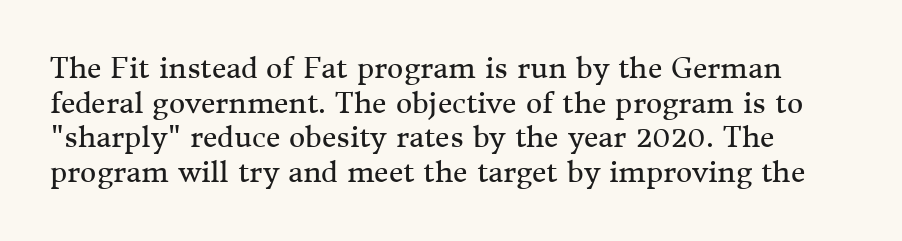
Q: Is the text bold? A: No.
Q: Is the text italic (slanted)? A: No, it is upright.
Q: Is the typeface a serif or a sans-serif typeface? A: Serif.
Q: Is the text underlined? A: No.
Q: Is the spacing between letters normal or unusually wide? A: Normal.
Q: Width (condensed, normal, or wide)? A: Normal.
Q: Stroke contrast? A: Medium.
Q: x-height? A: Medium.
Q: Monospaced? A: No.
